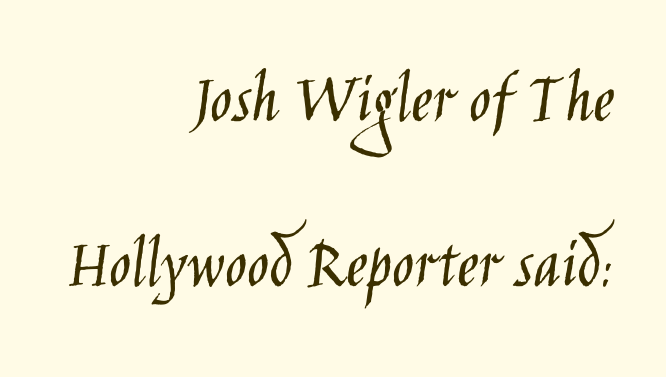
Q: Is the text bold? A: No.
Q: Is the text italic (slanted)? A: Yes.
Q: Is the typeface a serif or a sans-serif typeface? A: Sans-serif.
Q: Is the text underlined? A: No.
Q: How is the paragraph aligned? A: Right-aligned.
Q: Is the spacing between letters normal or unusually wide? A: Normal.
Q: Is the spacing between lines tight, normal or loose? A: Loose.
Q: Width (condensed, normal, or wide)? A: Condensed.
Q: Stroke contrast? A: Low.
Q: x-height? A: Large.
Q: Monospaced? A: No.
